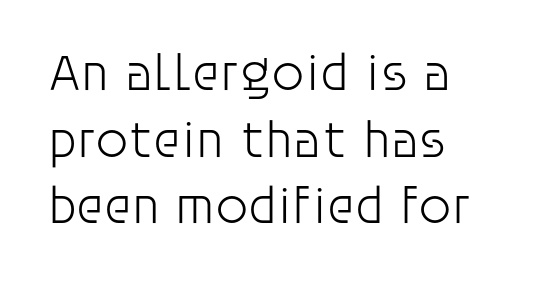
Q: Is the text bold? A: No.
Q: Is the text italic (slanted)? A: No, it is upright.
Q: Is the typeface a serif or a sans-serif typeface? A: Sans-serif.
Q: Is the text underlined? A: No.
Q: How is the paragraph aligned? A: Left-aligned.
Q: Is the spacing between letters normal or unusually wide? A: Normal.
Q: Is the spacing between lines tight, normal or loose? A: Normal.
Q: Width (condensed, normal, or wide)? A: Normal.
Q: Stroke contrast? A: Low.
Q: x-height? A: Large.
Q: Monospaced? A: No.
